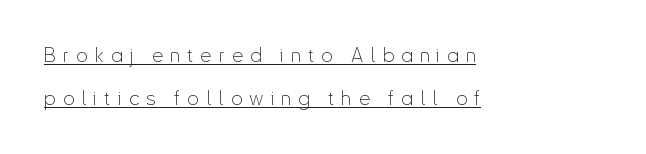
Every word sits above its own underline. The designer dialed line spacing up above the default. Here the glyphs are tracked loosely, breaking word shapes into spaced letters. The specimen reads as upright at a glance. The setting favours the left margin, as ordinary paragraphs usually do.
